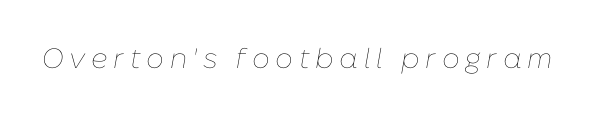
{"italic": "yes", "lean": "right", "slant_degrees": 10, "bold": "no", "weight": "thin", "width": "normal", "stroke_contrast": "low", "x_height": "medium", "monospaced": "no", "underline": "no", "letter_spacing": "wide", "letter_spacing_em": 0.2, "glyph_px": 28}
